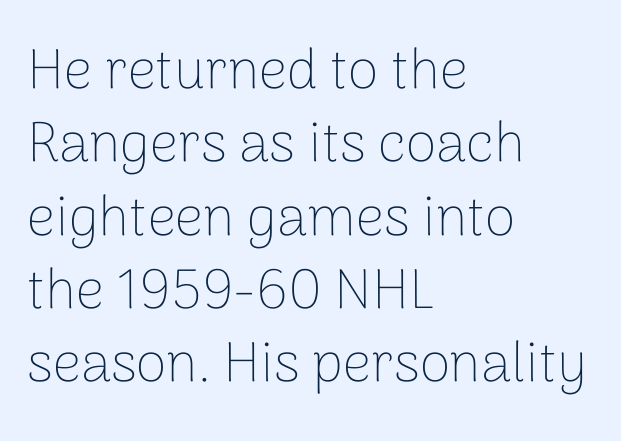
Italic? Not at all — the glyphs are vertical. The letters advance in unequal steps, a hallmark of proportional type. No feet cap the strokes, marking this as sans-serif type. Is the type heavy? It reads as light-to-regular instead. One glance says typical: line gaps are just what's usual. Decoration check: the copy has no underline.
